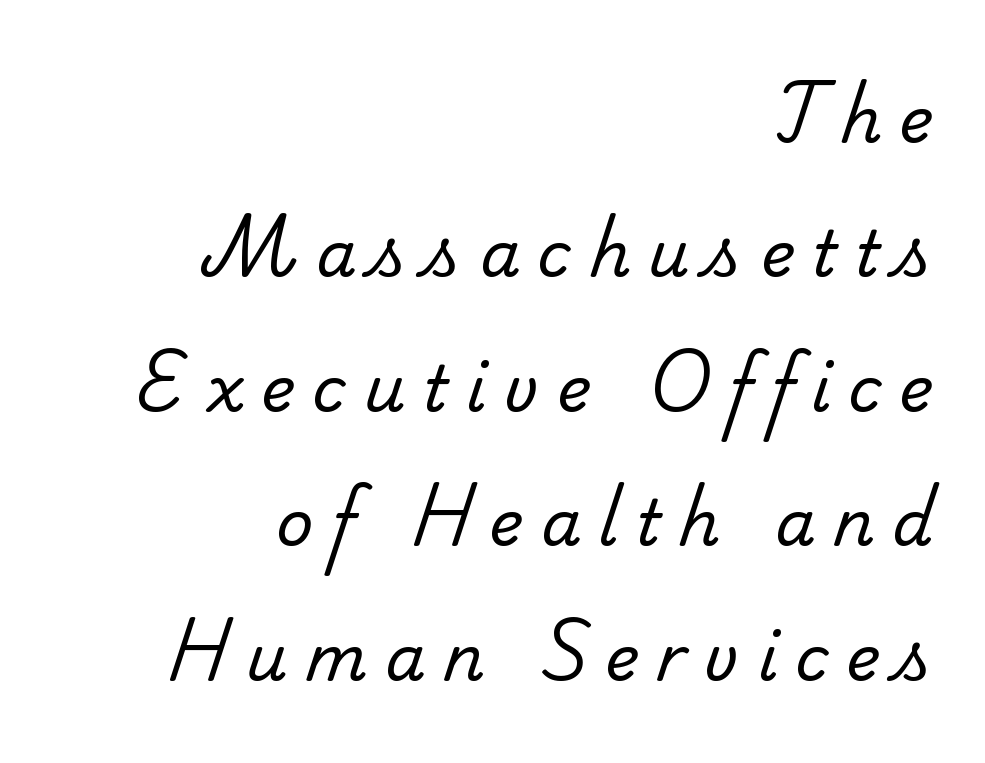
These lines stand farther apart than default settings would place them. If you drew a ruler down the right edge, every line would touch it. Words float on clear page, feet unadorned. The font family rendered here belongs to the serif group. You could not count columns in this text — the font is proportionally spaced.
